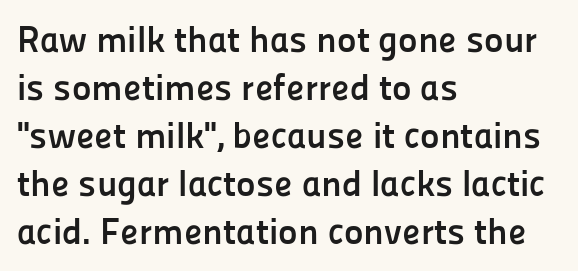
Q: Is the text bold? A: Yes.
Q: Is the text italic (slanted)? A: No, it is upright.
Q: Is the typeface a serif or a sans-serif typeface? A: Sans-serif.
Q: Is the text underlined? A: No.
Q: How is the paragraph aligned? A: Left-aligned.
Q: Is the spacing between letters normal or unusually wide? A: Normal.
Q: Is the spacing between lines tight, normal or loose? A: Normal.
Q: Width (condensed, normal, or wide)? A: Normal.
Q: Stroke contrast? A: Low.
Q: x-height? A: Medium.
Q: Monospaced? A: No.
